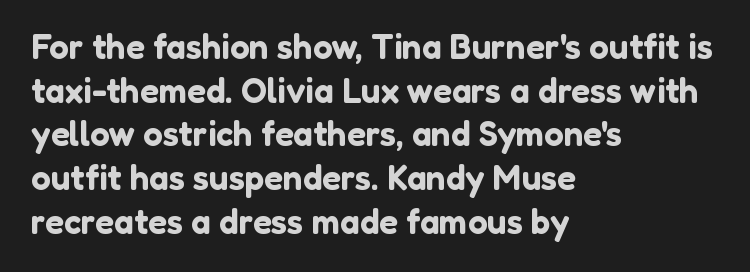
{"serif": "no", "italic": "no", "width": "normal", "stroke_contrast": "low", "x_height": "medium", "monospaced": "no", "underline": "no", "align": "left", "line_spacing": "normal", "line_spacing_ratio": 1.25, "letter_spacing": "normal", "letter_spacing_em": 0.0, "glyph_px": 35}
